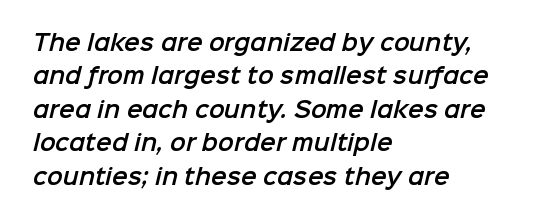
{"underline": "no", "align": "left", "line_spacing": "normal", "line_spacing_ratio": 1.59, "letter_spacing": "normal", "letter_spacing_em": 0.0, "glyph_px": 21}
